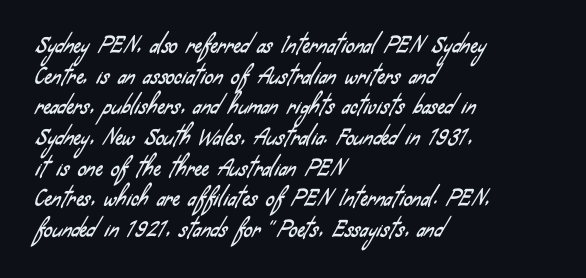
Honestly, the letter spacing is just normal — you wouldn't notice it. Is there much room between lines? A standard amount, neither cramped nor airy. Horizontal alignment here is leftward, the default for most running prose. Glance below the letters and you will spot only blank space.
